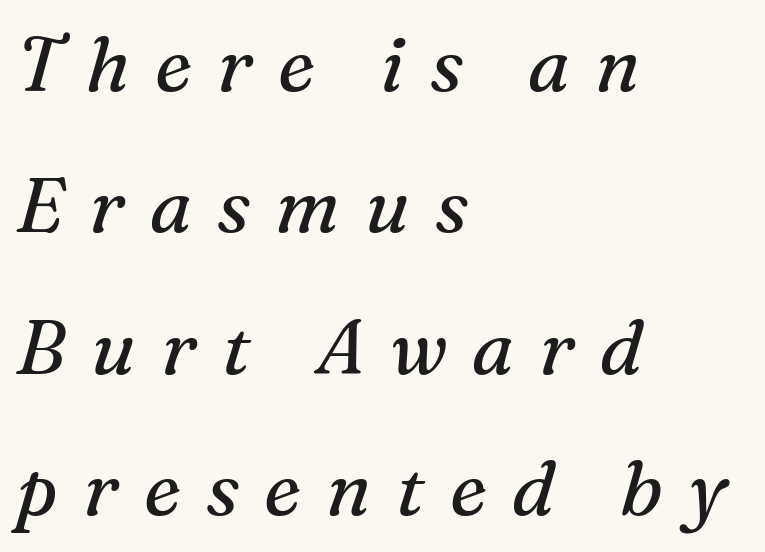
The image shows 76 px regular-weight serif type, italic (leaning right); set left-aligned, line spacing 1.86x, unusually wide letter spacing (+0.33 em), not underlined; medium stroke contrast and a medium x-height.
